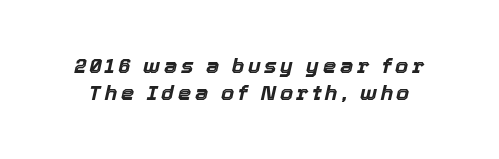
The string is rendered with underlining switched off. There's an unmistakable incline to the writing here. These words are printed bold, with thick strokes throughout. Normally led — the rows are evenly, conventionally spaced.
